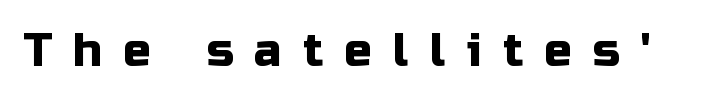
This rendering features lettering with no underline. In terms of letterform style, serifs are entirely absent. Do the characters align in a grid? No, the font is proportional. Unlike italic type, these characters show no tilt at all. Characters follow at a spacing far wider than the type designer built in.
